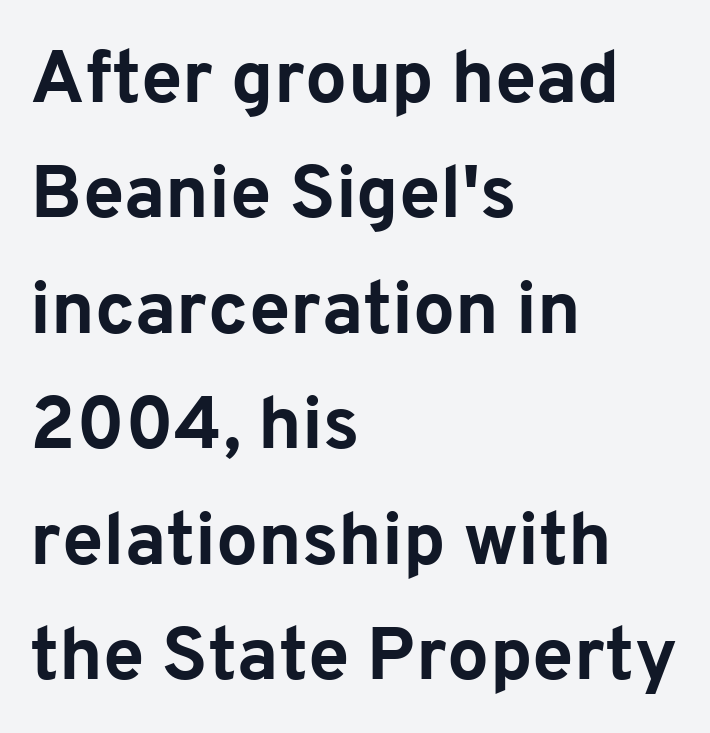
In terms of leading, this rendering sits right in the middle. The typography opts for an upright posture over an oblique one. I'd describe the lettering as bold — thick and assertive. Serif or sans? Sans — the stroke terminals are bare. Descender tails drop into unmarked territory. How are the letters spaced? Ordinarily, with no added tracking.
